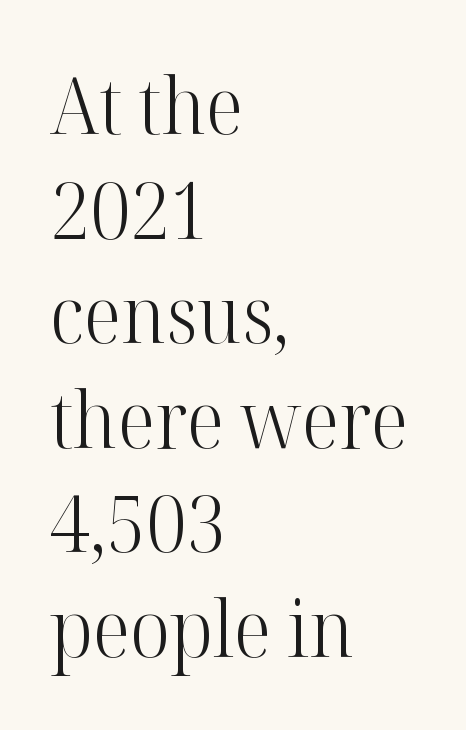
The image shows 78 px light serif type, upright; set left-aligned, normal line spacing (1.34x), normal letter spacing, not underlined; high stroke contrast and a medium x-height.
